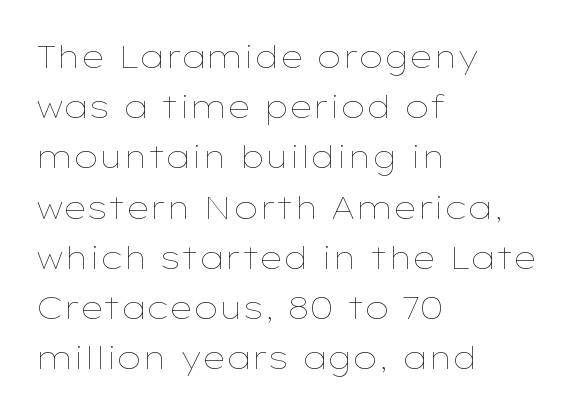
The image shows 32 px thin, wide type, upright; set left-aligned, normal line spacing (1.57x), normal letter spacing, not underlined; low stroke contrast and a medium x-height.
